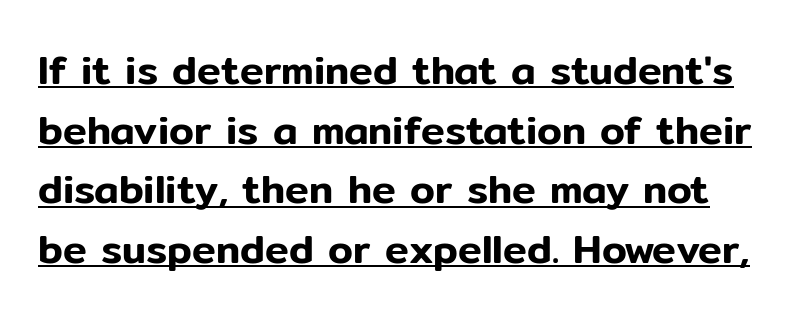
Q: Is the text italic (slanted)? A: No, it is upright.
Q: Is the typeface a serif or a sans-serif typeface? A: Sans-serif.
Q: Is the text underlined? A: Yes.
Q: Is the spacing between letters normal or unusually wide? A: Normal.
Q: Is the spacing between lines tight, normal or loose? A: Normal.
Q: Width (condensed, normal, or wide)? A: Normal.
Q: Stroke contrast? A: Low.
Q: x-height? A: Medium.
Q: Monospaced? A: No.
